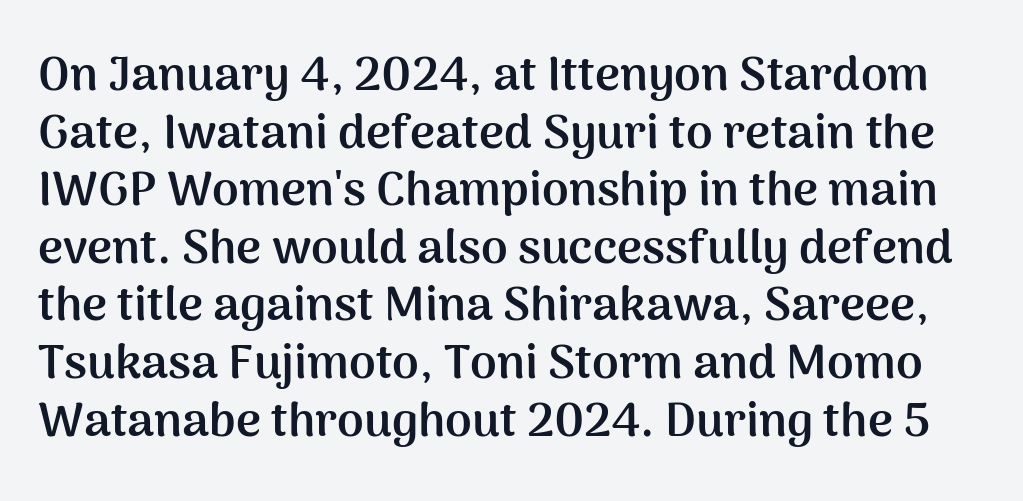
Q: Is the text bold? A: Yes.
Q: Is the text italic (slanted)? A: No, it is upright.
Q: Is the typeface a serif or a sans-serif typeface? A: Sans-serif.
Q: Is the text underlined? A: No.
Q: Is the spacing between letters normal or unusually wide? A: Normal.
Q: Width (condensed, normal, or wide)? A: Normal.
Q: Stroke contrast? A: Medium.
Q: x-height? A: Medium.
Q: Monospaced? A: No.
